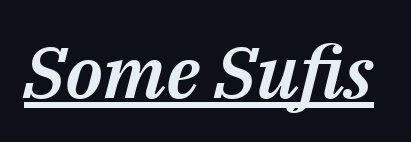
Q: Is the text italic (slanted)? A: Yes, it leans right by about 14 degrees.
Q: Is the text underlined? A: Yes.
Q: Is the spacing between letters normal or unusually wide? A: Normal.
Q: Width (condensed, normal, or wide)? A: Normal.
Q: Stroke contrast? A: Medium.
Q: x-height? A: Medium.
Q: Monospaced? A: No.
